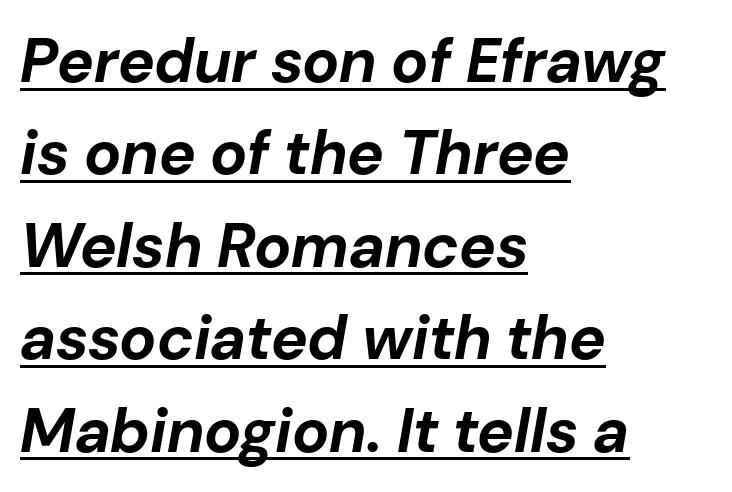
Horizontally, the lines are justified to the leading edge only. This sample has the flowing, uneven cadence of proportional lettering. Standard letterfit; no display-style spreading of the glyphs. Quick note: interline space is typical. Designer's note — italics engaged. Underline: present.
